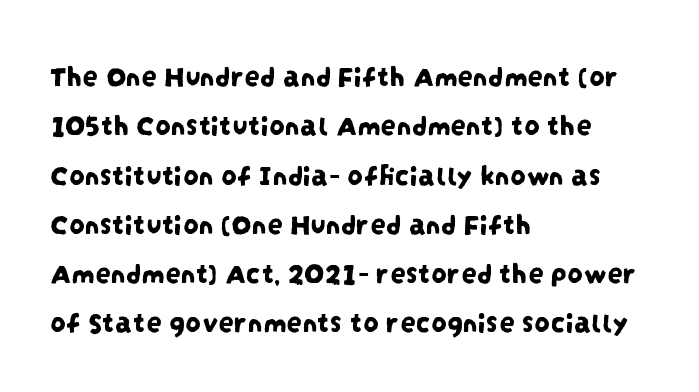
{"serif": "no", "width": "condensed", "stroke_contrast": "low", "x_height": "large", "monospaced": "no", "underline": "no", "align": "left", "line_spacing": "normal", "line_spacing_ratio": 1.59, "letter_spacing": "normal", "letter_spacing_em": 0.0, "glyph_px": 31}
